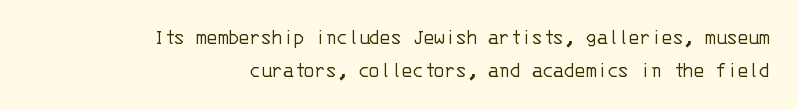
A typesetter would call this leading conventional body-copy spacing. Unmarked baselines from the first word to the last. Nothing heavy about these letters — not bold at all. The lines are quadded right.
